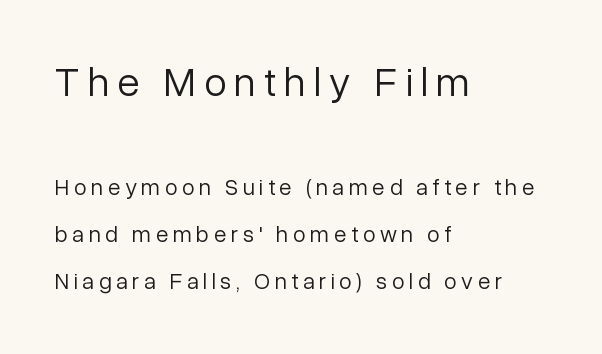
Q: Is the text bold? A: No.
Q: Is the text italic (slanted)? A: No, it is upright.
Q: Is the typeface a serif or a sans-serif typeface? A: Sans-serif.
Q: Is the text underlined? A: No.
Q: How is the paragraph aligned? A: Left-aligned.
Q: Is the spacing between letters normal or unusually wide? A: Unusually wide.
Q: Is the spacing between lines tight, normal or loose? A: Loose.
Q: Which block of text is set in a larger size, the first (top) or the second (bottom)? A: The first (top) one.
Q: Width (condensed, normal, or wide)? A: Normal.
Q: Stroke contrast? A: Low.
Q: x-height? A: Medium.
Q: Monospaced? A: No.
